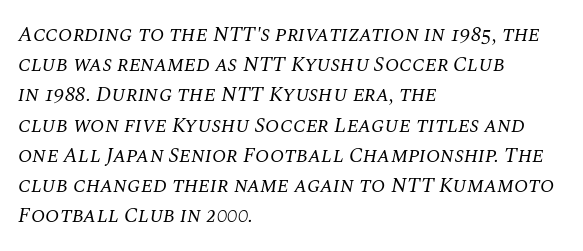
{"italic": "yes", "lean": "right", "slant_degrees": 10, "bold": "no", "underline": "no", "align": "left", "line_spacing": "normal", "line_spacing_ratio": 1.44, "letter_spacing": "normal", "letter_spacing_em": 0.0, "glyph_px": 21}
